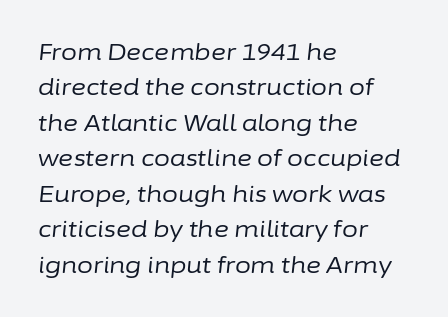
{"italic": "yes", "lean": "right", "slant_degrees": 6, "bold": "no", "underline": "no", "align": "left", "line_spacing": "normal", "line_spacing_ratio": 1.54, "letter_spacing": "normal", "letter_spacing_em": 0.0, "glyph_px": 23}
